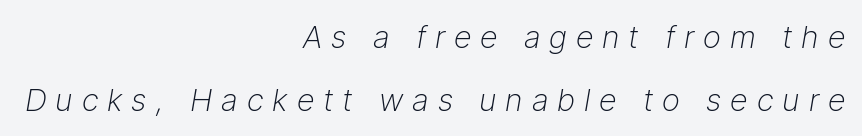
Q: Is the text bold? A: No.
Q: Is the text italic (slanted)? A: Yes, it leans right by about 9 degrees.
Q: Is the text underlined? A: No.
Q: How is the paragraph aligned? A: Right-aligned.
Q: Is the spacing between letters normal or unusually wide? A: Unusually wide.
Q: Is the spacing between lines tight, normal or loose? A: Loose.
Q: Width (condensed, normal, or wide)? A: Normal.
Q: Stroke contrast? A: Low.
Q: x-height? A: Medium.
Q: Monospaced? A: No.
